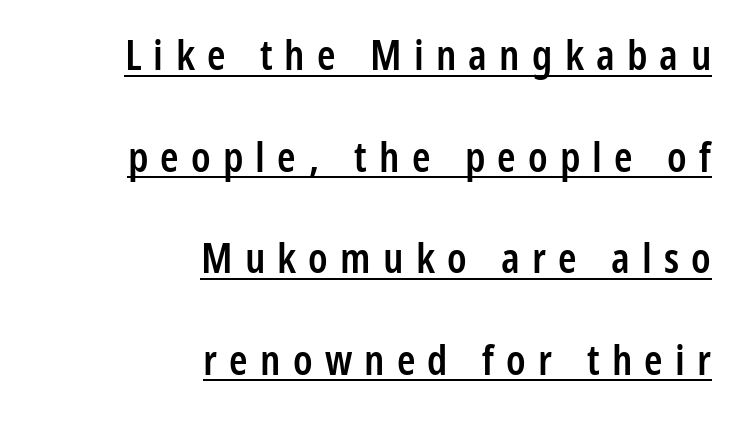
The image shows 42 px semibold, condensed sans-serif type, upright; set right-aligned, loose line spacing (2.42x), unusually wide letter spacing (+0.29 em), underlined; low stroke contrast and a medium x-height.
